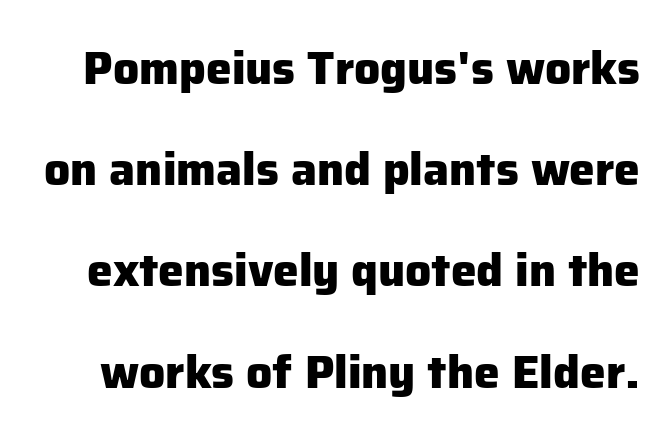
Q: Is the text bold? A: Yes.
Q: Is the text italic (slanted)? A: No, it is upright.
Q: Is the typeface a serif or a sans-serif typeface? A: Sans-serif.
Q: Is the text underlined? A: No.
Q: Is the spacing between letters normal or unusually wide? A: Normal.
Q: Is the spacing between lines tight, normal or loose? A: Loose.
Q: Width (condensed, normal, or wide)? A: Normal.
Q: Stroke contrast? A: Low.
Q: x-height? A: Medium.
Q: Monospaced? A: No.
